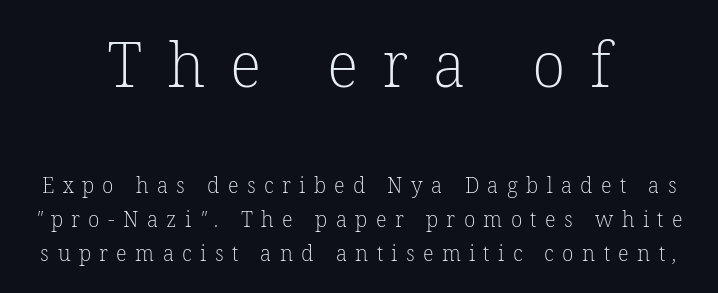
Proportional: the letters do not fall into vertical columns. Alignment: centered. The designer left line spacing at the default. The characters display serif detailing at their extremities.
